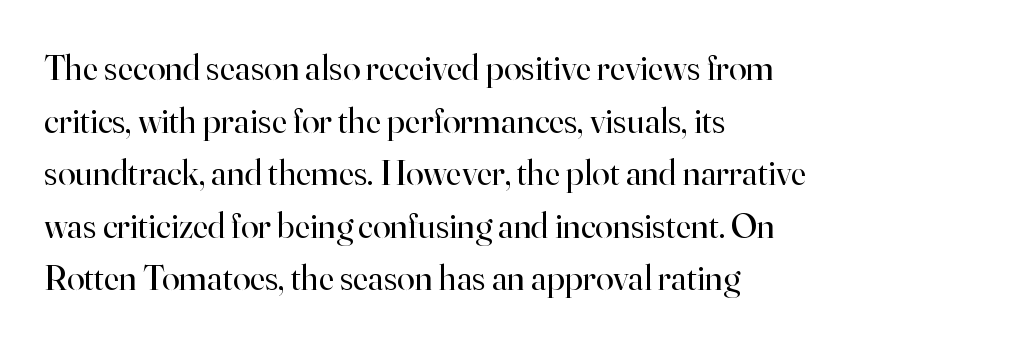
Q: Is the text bold? A: No.
Q: Is the text italic (slanted)? A: No, it is upright.
Q: Is the typeface a serif or a sans-serif typeface? A: Serif.
Q: Is the text underlined? A: No.
Q: How is the paragraph aligned? A: Left-aligned.
Q: Is the spacing between letters normal or unusually wide? A: Normal.
Q: Is the spacing between lines tight, normal or loose? A: Normal.
Q: Width (condensed, normal, or wide)? A: Normal.
Q: Stroke contrast? A: High.
Q: x-height? A: Small.
Q: Monospaced? A: No.
